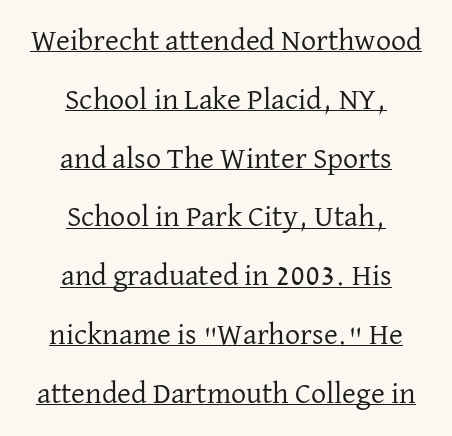
{"serif": "yes", "italic": "no", "bold": "no", "weight": "regular", "width": "normal", "stroke_contrast": "low", "x_height": "medium", "monospaced": "no", "underline": "yes", "align": "center", "line_spacing": "loose", "line_spacing_ratio": 1.96, "letter_spacing": "normal", "letter_spacing_em": 0.0, "glyph_px": 30}
